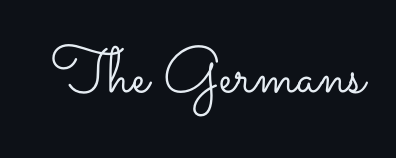
The tracking reads as untouched default to a designer's eye. The strokes carry an ordinary text weight at most. The gap between lines stays unmarked. Think of a printed novel: that variable character pitch is what you see here.
